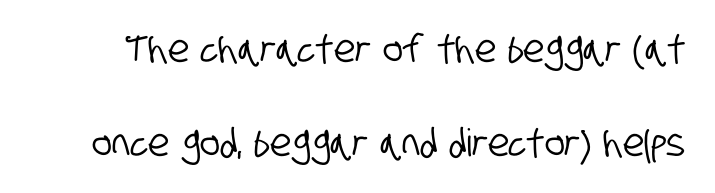
{"serif": "no", "width": "condensed", "stroke_contrast": "low", "x_height": "large", "monospaced": "no", "underline": "no", "line_spacing": "loose", "line_spacing_ratio": 2.47, "letter_spacing": "normal", "letter_spacing_em": 0.0, "glyph_px": 38}
